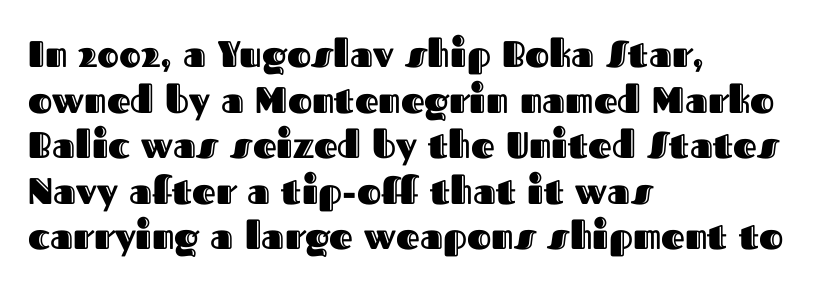
Think of a printed novel: that variable character pitch is what you see here. Posture: upright roman. Words appear dense and cohesive because spacing is normal. Any mark beneath the type? The region is blank.
